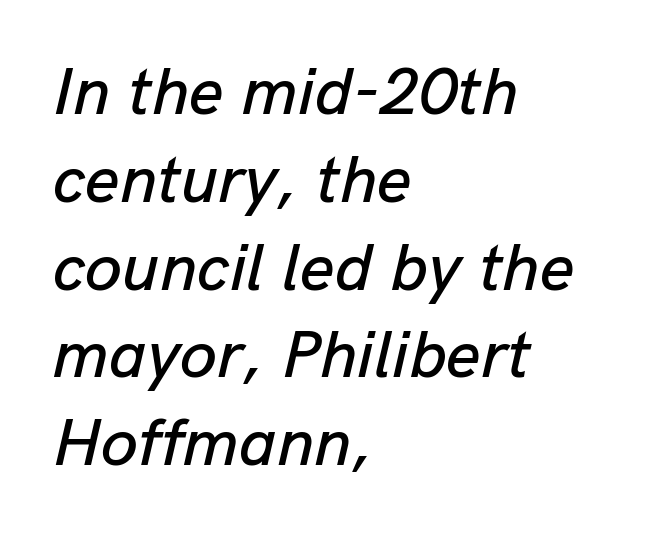
Q: Is the text italic (slanted)? A: Yes, it leans right by about 13 degrees.
Q: Is the text underlined? A: No.
Q: How is the paragraph aligned? A: Left-aligned.
Q: Is the spacing between letters normal or unusually wide? A: Normal.
Q: Is the spacing between lines tight, normal or loose? A: Normal.
Q: Width (condensed, normal, or wide)? A: Normal.
Q: Stroke contrast? A: Low.
Q: x-height? A: Medium.
Q: Monospaced? A: No.
